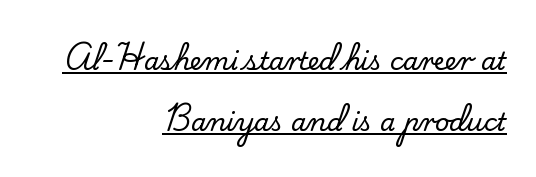
The image shows 25 px text type; set right-aligned, loose line spacing (2.43x), normal letter spacing, underlined.
